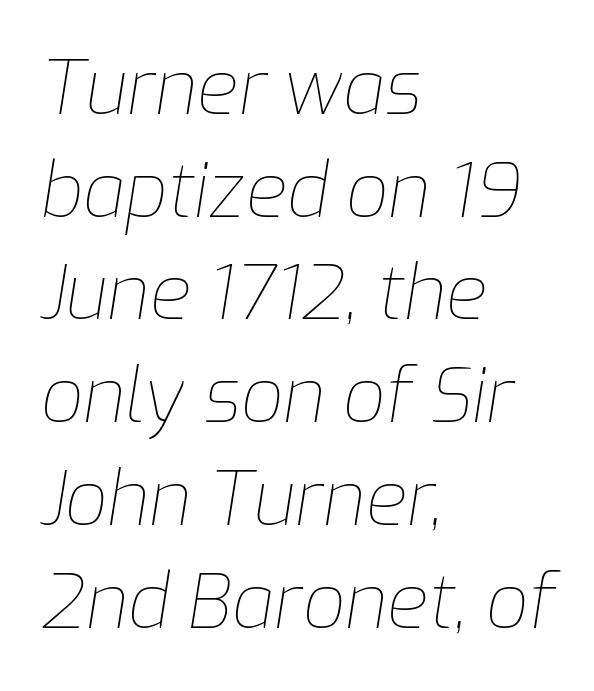
The image shows 75 px thin type, italic (leaning right); set left-aligned, normal line spacing (1.37x), normal letter spacing, not underlined; low stroke contrast and a medium x-height.
